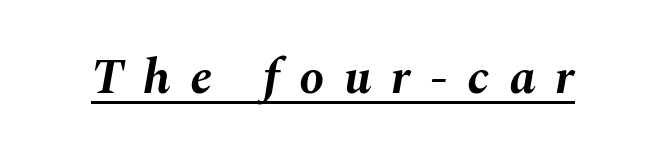
The image shows 50 px bold type, italic (leaning right); set unusually wide letter spacing (+0.39 em), underlined; medium stroke contrast and a medium x-height.
